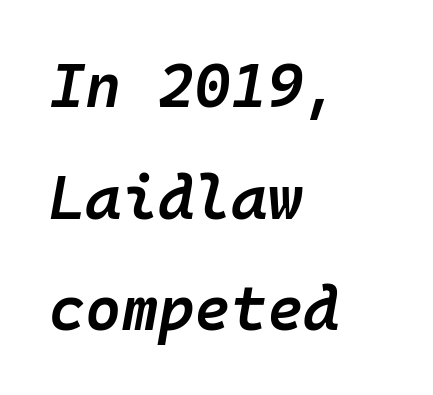
The image shows 62 px semibold type, italic (leaning right), monospaced; set left-aligned, line spacing 1.8x, normal letter spacing, not underlined; low stroke contrast and a medium x-height.
